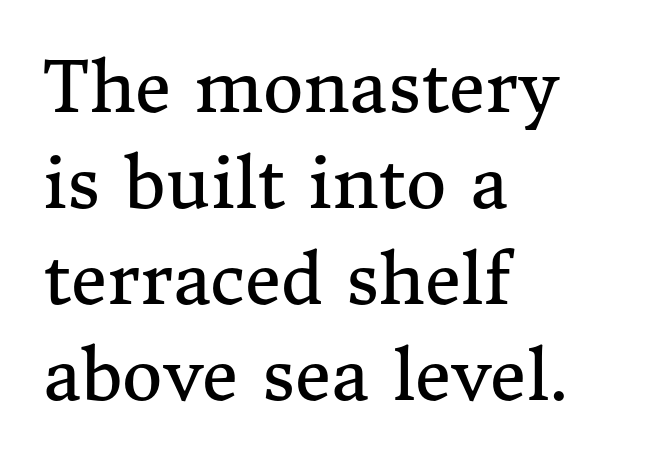
Reading down the column, the eye jumps a familiar distance to each next line. Do the letters lean? They stand straight. The passage shown is typed in a proportional face where columns would drift. Reading down the block, your eye returns to a fixed left position each line.
